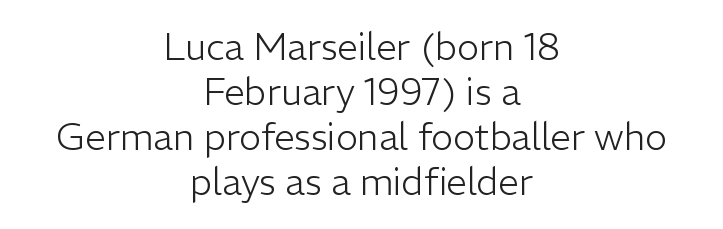
{"serif": "no", "italic": "no", "bold": "no", "weight": "light", "width": "normal", "stroke_contrast": "low", "x_height": "medium", "monospaced": "no", "underline": "no", "align": "center", "line_spacing_ratio": 1.22, "letter_spacing": "normal", "letter_spacing_em": 0.0, "glyph_px": 37}
